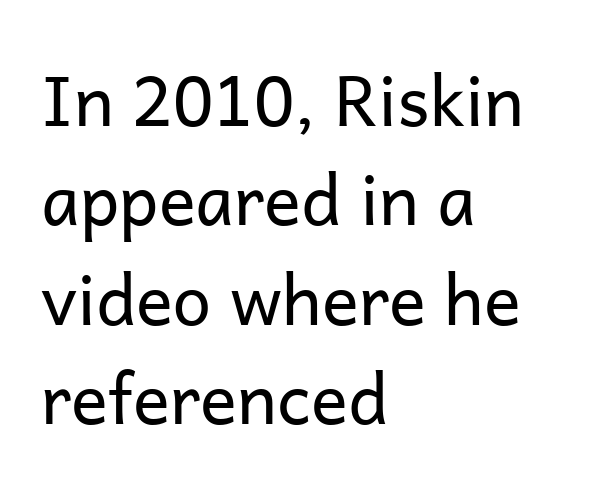
The image shows 69 px regular-weight sans-serif type, upright; set left-aligned, normal line spacing (1.44x), normal letter spacing, not underlined; low stroke contrast and a medium x-height.
